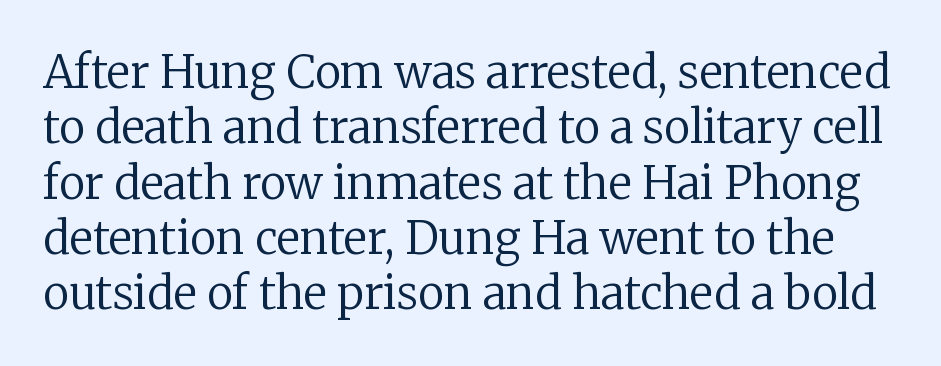
The image shows 45 px regular-weight serif type, upright; set line spacing 1.23x, normal letter spacing, not underlined; low stroke contrast and a medium x-height.
